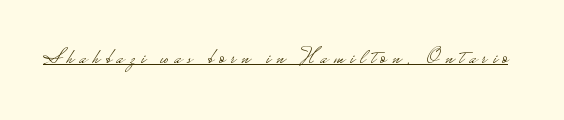
Q: Is the text bold? A: No.
Q: Is the text italic (slanted)? A: Yes.
Q: Is the text underlined? A: Yes.
Q: Is the spacing between letters normal or unusually wide? A: Unusually wide.
